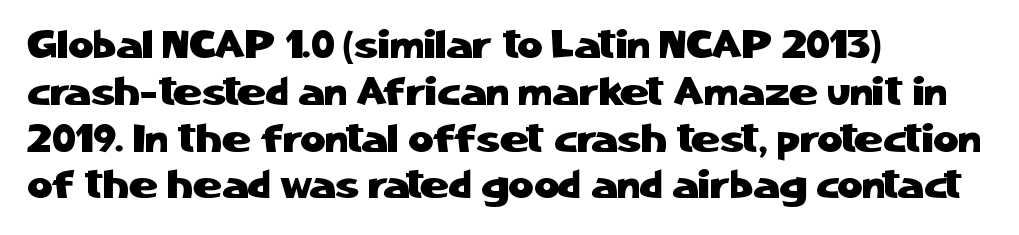
Q: Is the text italic (slanted)? A: No, it is upright.
Q: Is the typeface a serif or a sans-serif typeface? A: Sans-serif.
Q: Is the text underlined? A: No.
Q: How is the paragraph aligned? A: Left-aligned.
Q: Is the spacing between letters normal or unusually wide? A: Normal.
Q: Width (condensed, normal, or wide)? A: Normal.
Q: Stroke contrast? A: Low.
Q: x-height? A: Medium.
Q: Monospaced? A: No.
